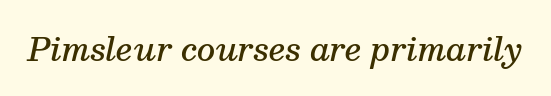
{"serif": "yes", "italic": "yes", "lean": "right", "slant_degrees": 13, "bold": "semi", "weight": "semibold", "width": "normal", "stroke_contrast": "medium", "x_height": "medium", "monospaced": "no", "underline": "no", "letter_spacing": "normal", "letter_spacing_em": 0.0, "glyph_px": 32}
